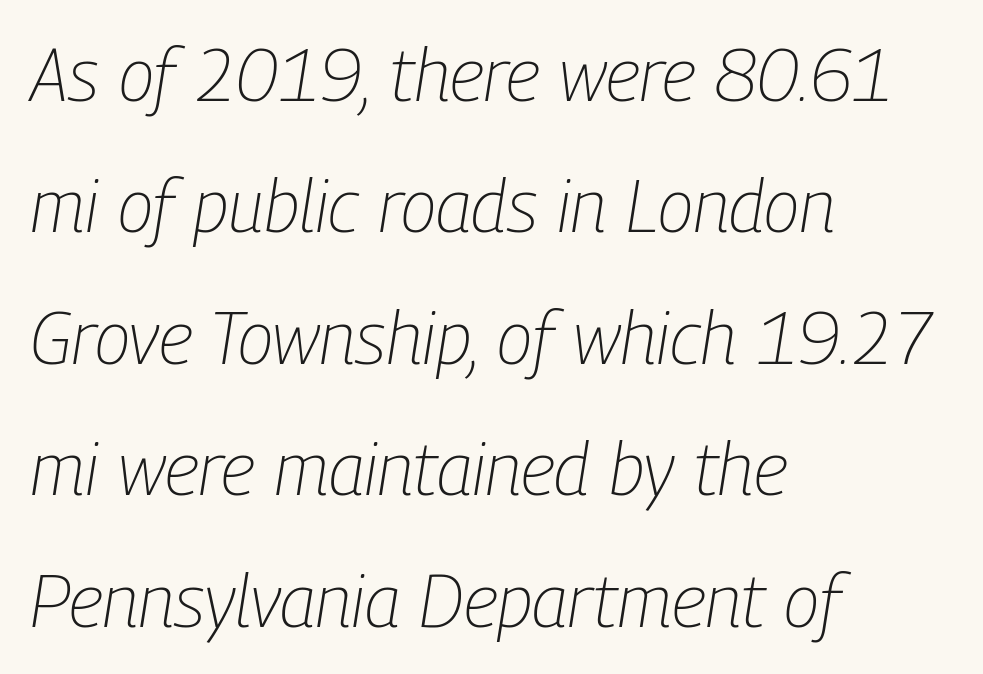
Caption: face not bold, strokes unweighted. Look at the tracking — it's just the regular setting, nothing added. Words float on clear page, feet unadorned. The rendering applies a slant to the glyphs. This sample has the flowing, uneven cadence of proportional lettering.
